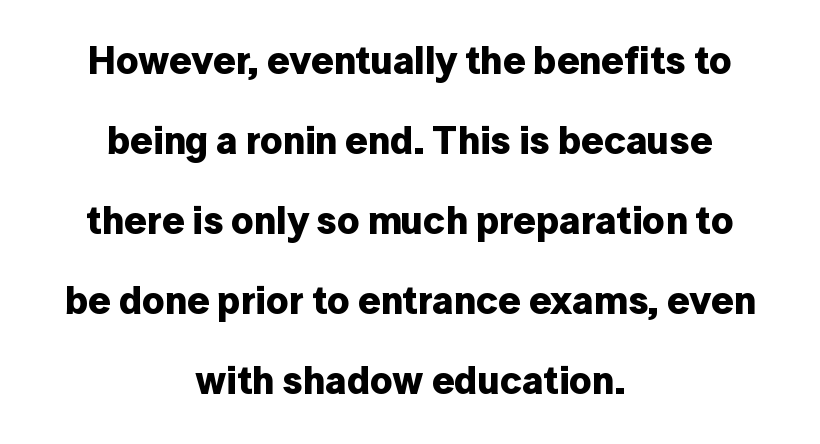
The letters carry no serifs — their stems end cleanly without finishing strokes. Descender tails drop into unmarked territory. Whoever set this chose breathing room over compactness in the vertical rhythm. The letters sit at their default tracking, neither squeezed nor spread.
